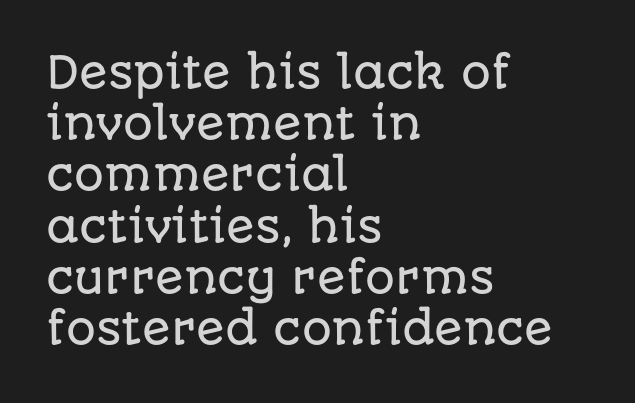
{"serif": "no", "italic": "no", "width": "normal", "stroke_contrast": "low", "x_height": "large", "monospaced": "no", "underline": "no", "align": "left", "line_spacing_ratio": 1.22, "letter_spacing": "normal", "letter_spacing_em": 0.0, "glyph_px": 42}
